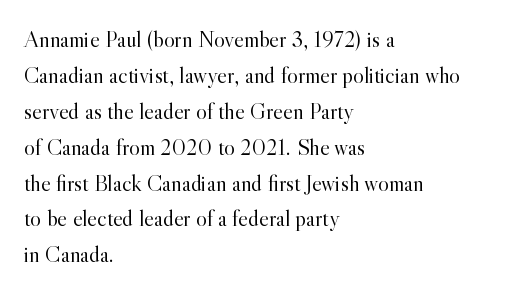
Q: Is the text bold? A: No.
Q: Is the text italic (slanted)? A: No, it is upright.
Q: Is the text underlined? A: No.
Q: How is the paragraph aligned? A: Left-aligned.
Q: Is the spacing between letters normal or unusually wide? A: Normal.
Q: Is the spacing between lines tight, normal or loose? A: Normal.
